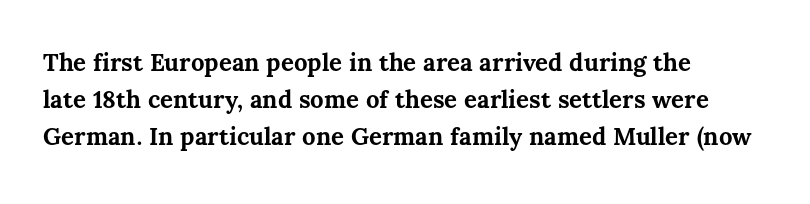
Q: Is the text bold? A: Yes.
Q: Is the text italic (slanted)? A: No, it is upright.
Q: Is the text underlined? A: No.
Q: How is the paragraph aligned? A: Left-aligned.
Q: Is the spacing between letters normal or unusually wide? A: Normal.
Q: Is the spacing between lines tight, normal or loose? A: Normal.
